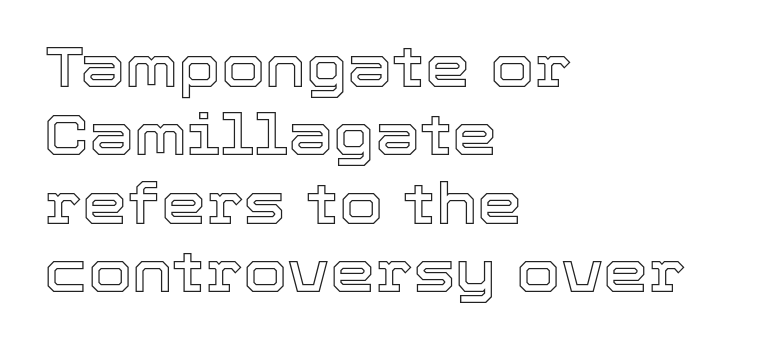
{"italic": "no", "width": "normal", "x_height": "medium", "monospaced": "no", "underline": "no", "align": "left", "line_spacing_ratio": 1.2, "letter_spacing": "normal", "letter_spacing_em": 0.0, "glyph_px": 57}
